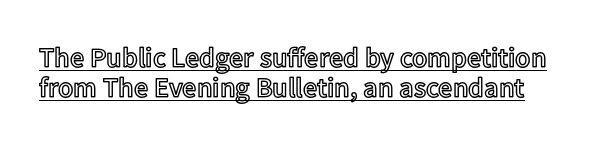
The image shows 28 px text type, upright; set tight line spacing (1.06x), normal letter spacing, underlined; a medium x-height.
